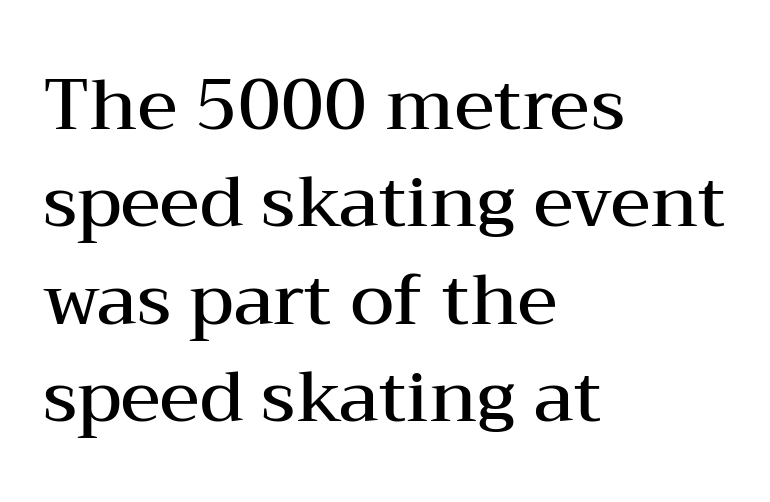
The image shows 71 px semibold, wide serif type, upright; set left-aligned, normal line spacing (1.37x), normal letter spacing, not underlined; medium stroke contrast and a medium x-height.
